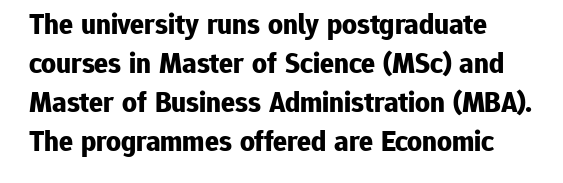
The image shows 29 px bold sans-serif type, upright; set normal line spacing (1.35x), normal letter spacing, not underlined; low stroke contrast and a medium x-height.
